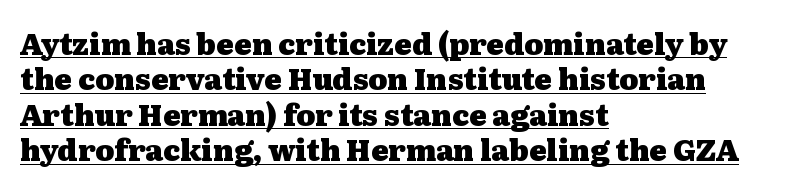
{"serif": "yes", "italic": "no", "bold": "yes", "weight": "heavy", "width": "wide", "stroke_contrast": "medium", "x_height": "medium", "monospaced": "no", "underline": "yes", "align": "left", "line_spacing_ratio": 1.22, "letter_spacing": "normal", "letter_spacing_em": 0.0, "glyph_px": 29}
